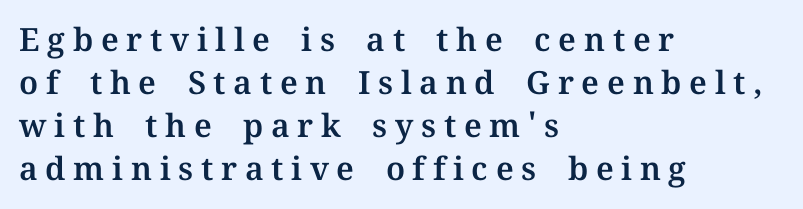
Q: Is the text italic (slanted)? A: No, it is upright.
Q: Is the typeface a serif or a sans-serif typeface? A: Serif.
Q: Is the text underlined? A: No.
Q: How is the paragraph aligned? A: Left-aligned.
Q: Is the spacing between letters normal or unusually wide? A: Unusually wide.
Q: Is the spacing between lines tight, normal or loose? A: Normal.
Q: Width (condensed, normal, or wide)? A: Normal.
Q: Stroke contrast? A: Medium.
Q: x-height? A: Medium.
Q: Monospaced? A: No.
